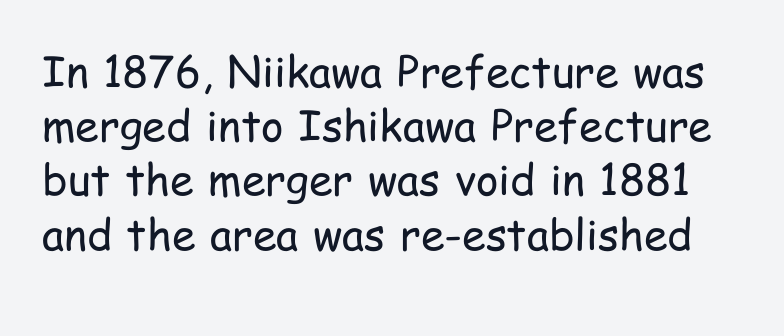
{"serif": "no", "italic": "no", "bold": "no", "weight": "regular", "width": "condensed", "stroke_contrast": "low", "x_height": "medium", "monospaced": "no", "underline": "no", "line_spacing": "normal", "line_spacing_ratio": 1.26, "letter_spacing": "normal", "letter_spacing_em": 0.0, "glyph_px": 43}
